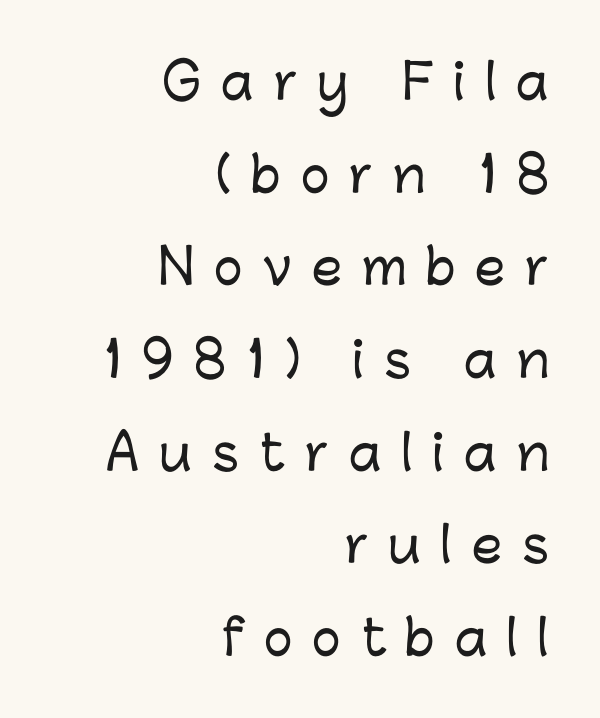
Each new line begins a long way beneath the previous one. Honestly, the letter spacing is so wide it's the main thing you notice. Horizontal alignment here is rightward, an uncommon choice for prose. These lines are rendered in a variable-pitch font. What kind of face is this? One without serifs — a sans. This sample uses an upright cut, with every glyph sitting square on the baseline.
